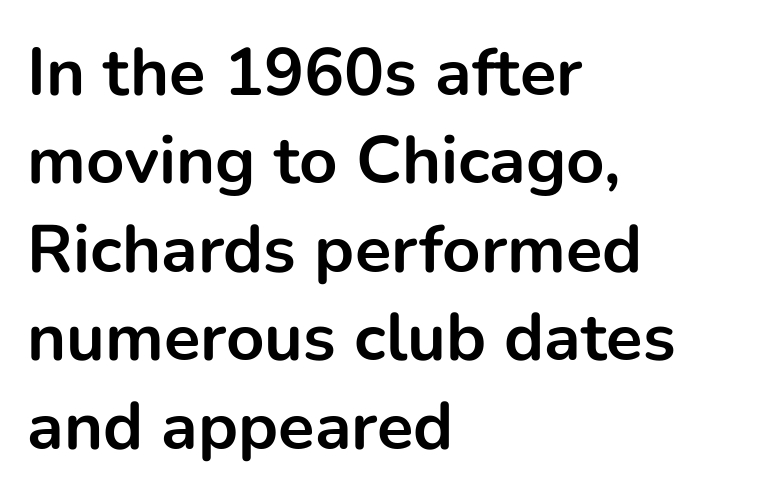
Q: Is the text bold? A: Yes.
Q: Is the text italic (slanted)? A: No, it is upright.
Q: Is the typeface a serif or a sans-serif typeface? A: Sans-serif.
Q: Is the text underlined? A: No.
Q: How is the paragraph aligned? A: Left-aligned.
Q: Is the spacing between letters normal or unusually wide? A: Normal.
Q: Is the spacing between lines tight, normal or loose? A: Normal.
Q: Width (condensed, normal, or wide)? A: Normal.
Q: Stroke contrast? A: Low.
Q: x-height? A: Medium.
Q: Monospaced? A: No.
